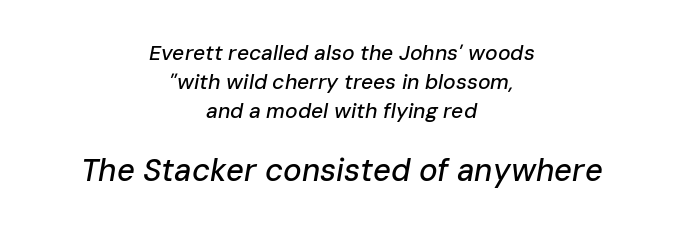
{"italic": "yes", "lean": "right", "slant_degrees": 10, "width": "normal", "stroke_contrast": "low", "x_height": "medium", "monospaced": "no", "underline": "no", "align": "center", "line_spacing": "normal", "line_spacing_ratio": 1.37, "letter_spacing": "normal", "letter_spacing_em": 0.0, "larger_block": "second", "size_ratio": 1.48, "glyph_px": 31}
